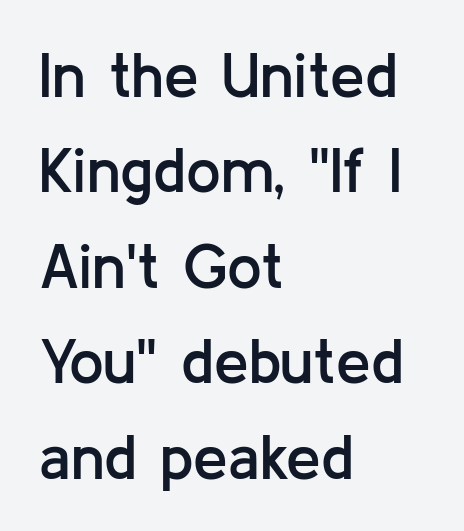
In terms of weight, the rendering is demibold, just under bold. Reading down the block, your eye returns to a fixed left position each line. Caption: standard tracking, unaltered. The rendering uses natural spacing where letterforms have individual widths. Horizontal bands of white between lines are of average thickness.
